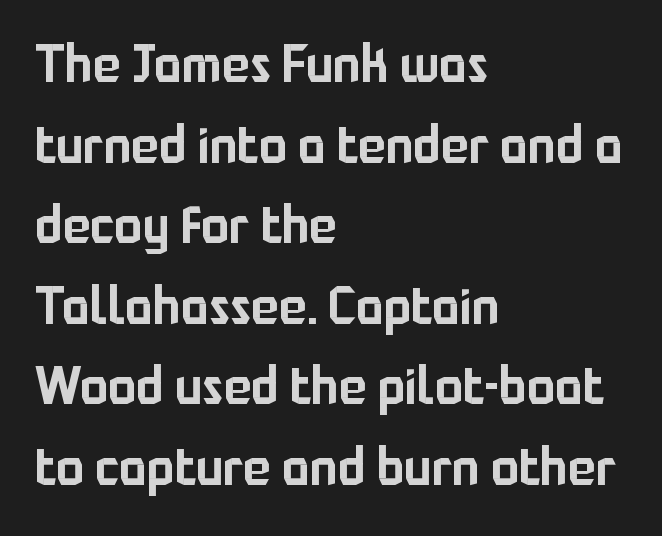
{"serif": "no", "italic": "no", "width": "normal", "stroke_contrast": "low", "x_height": "medium", "monospaced": "no", "underline": "no", "align": "left", "line_spacing": "normal", "line_spacing_ratio": 1.55, "letter_spacing": "normal", "letter_spacing_em": 0.0, "glyph_px": 52}
